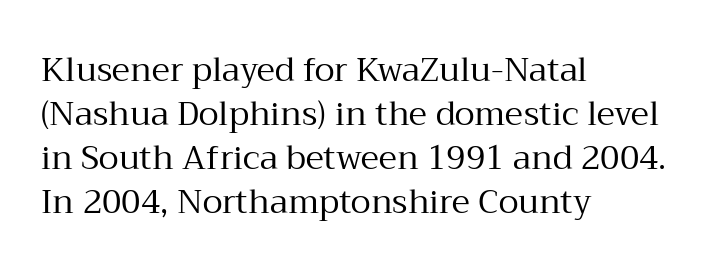
Designer's note — italics off, roman on. The rendering uses a moderate line-height, typical for paragraphs. Type style note: has serifs. The weight tops out at a normal text grade. The letterforms sit shoulder to shoulder at normal distance.
